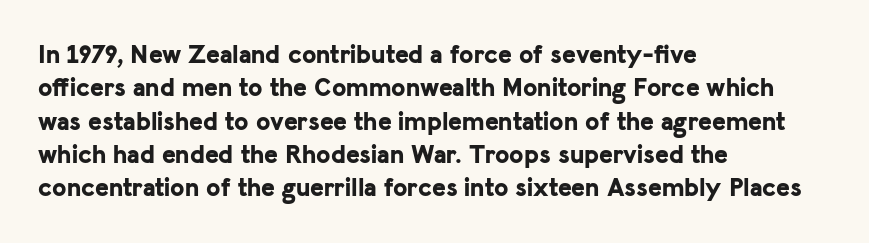
{"italic": "no", "bold": "yes", "underline": "no", "align": "left", "line_spacing": "normal", "line_spacing_ratio": 1.28, "letter_spacing": "normal", "letter_spacing_em": 0.0, "glyph_px": 26}
